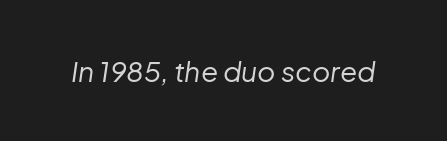
Do the characters align in a grid? No, the font is proportional. Is the letter spacing exaggerated? No — it looks like the ordinary default. Designer's note — italics engaged. Stems here are at most as thick as an everyday book face. Clear beneath every line of the passage.
